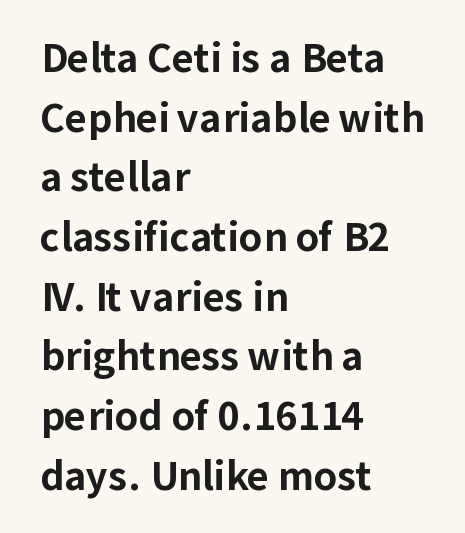
A normal amount of white space separates one row of letters from the next. Rendered with straight, roman letterforms. The passage shown is not underscored anywhere. No feet cap the strokes, marking this as sans-serif type. Spacing between characters is what you'd get straight out of the box. A student would call this left alignment; a typographer would say flush left, rag right.
